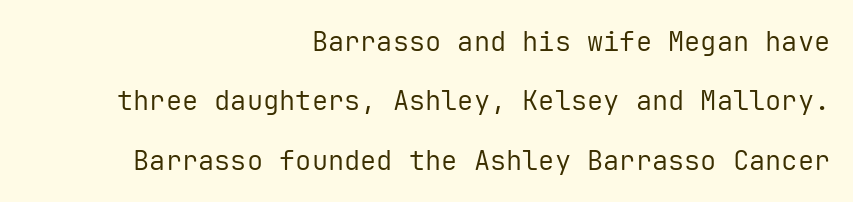
The lettering stays uniformly vertical, giving the passage a roman look. The ragged edge is on the left, which tells us the setting is flush right. Bare-footed words on every line. This is not heavy type; no bold has been used.
